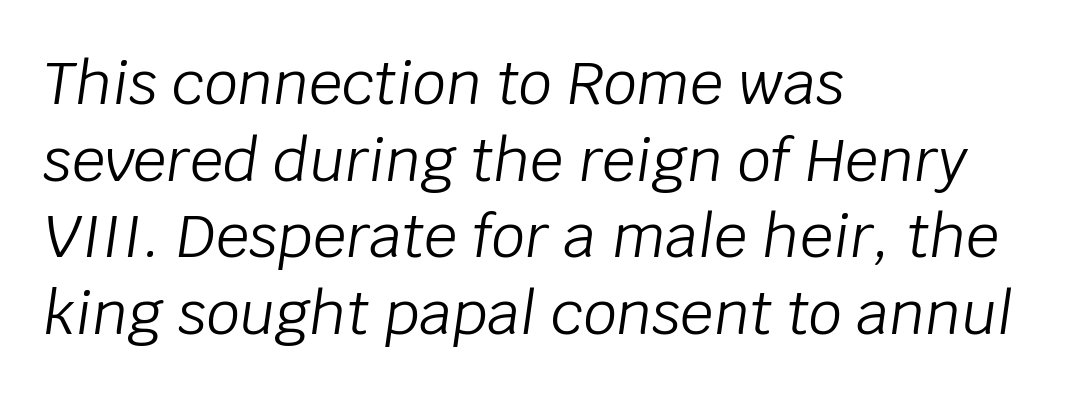
The image shows 59 px light type, italic (leaning right); set left-aligned, normal line spacing (1.3x), normal letter spacing, not underlined; low stroke contrast and a large x-height.
